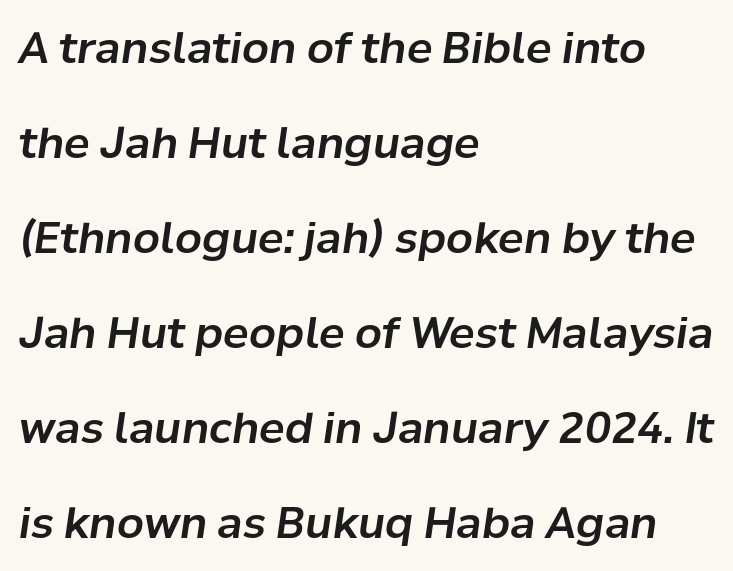
Q: Is the text italic (slanted)? A: Yes, it leans right by about 8 degrees.
Q: Is the text underlined? A: No.
Q: How is the paragraph aligned? A: Left-aligned.
Q: Is the spacing between letters normal or unusually wide? A: Normal.
Q: Is the spacing between lines tight, normal or loose? A: Loose.
Q: Width (condensed, normal, or wide)? A: Normal.
Q: Stroke contrast? A: Low.
Q: x-height? A: Medium.
Q: Monospaced? A: No.
